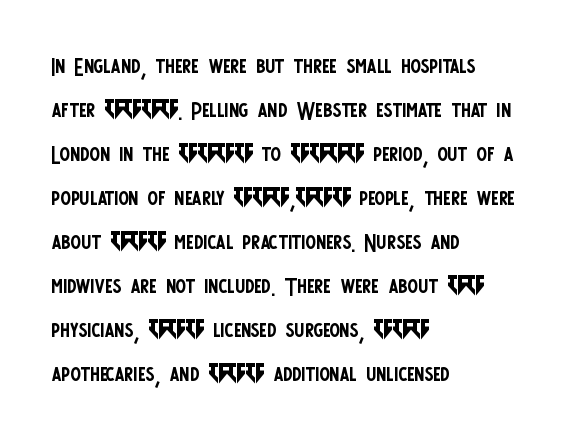
Q: Is the text bold? A: No.
Q: Is the text italic (slanted)? A: No, it is upright.
Q: Is the typeface a serif or a sans-serif typeface? A: Sans-serif.
Q: Is the text underlined? A: No.
Q: How is the paragraph aligned? A: Left-aligned.
Q: Is the spacing between letters normal or unusually wide? A: Normal.
Q: Is the spacing between lines tight, normal or loose? A: Normal.
Q: Width (condensed, normal, or wide)? A: Condensed.
Q: Stroke contrast? A: Low.
Q: x-height? A: Large.
Q: Monospaced? A: No.
